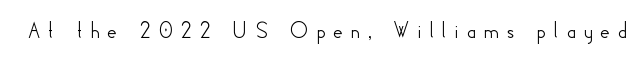
The image shows 24 px text type, upright; set unusually wide letter spacing (+0.3 em), not underlined.
